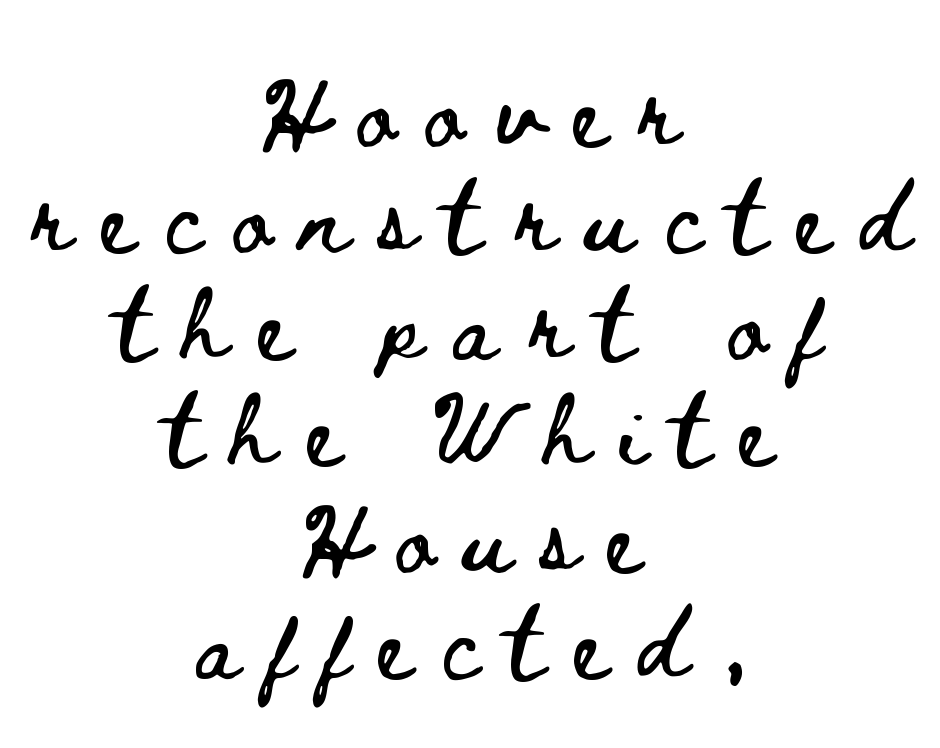
The image shows 71 px wide type; set centered, normal line spacing (1.5x), unusually wide letter spacing (+0.42 em), not underlined; low stroke contrast and a small x-height.
